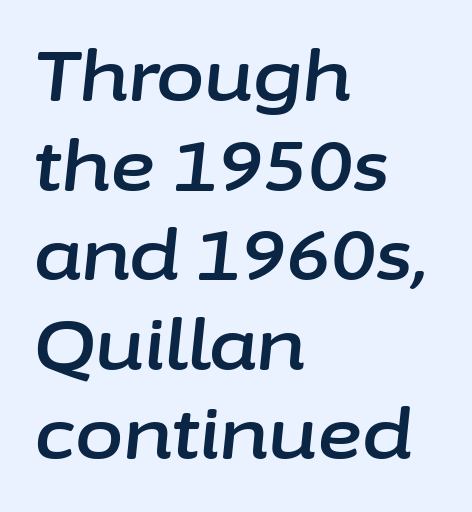
Left-aligned paragraph, ragged on the right. Caption: standard tracking, unaltered. This block has exactly the height ordinary leading produces. No word sits above an underline. Compared with ordinary roman type, these characters are visibly tilted. Spacing verdict: proportional, widths tailored to each character.
